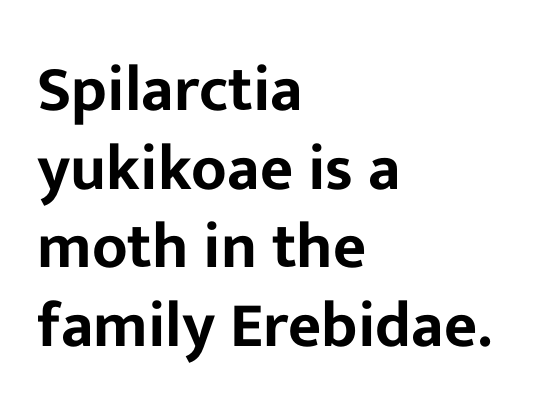
The text block is weighted toward the left margin, trailing off unevenly rightward. Note: no serifs on the glyphs. A typesetter would call this zero additional tracking. Just letters on the line, the space beneath them empty.
